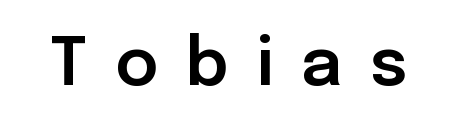
The image shows 66 px sans-serif type, upright; set unusually wide letter spacing (+0.42 em), not underlined; low stroke contrast and a medium x-height.
